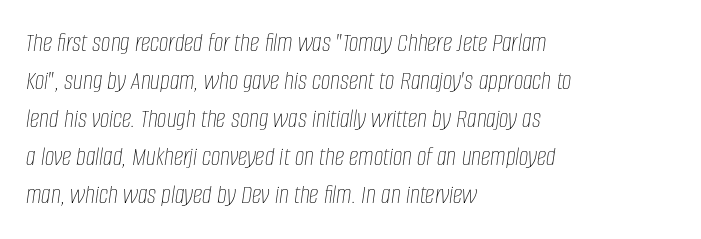
Q: Is the text bold? A: No.
Q: Is the text italic (slanted)? A: Yes, it leans right by about 8 degrees.
Q: Is the text underlined? A: No.
Q: How is the paragraph aligned? A: Left-aligned.
Q: Is the spacing between letters normal or unusually wide? A: Normal.
Q: Is the spacing between lines tight, normal or loose? A: Normal.
